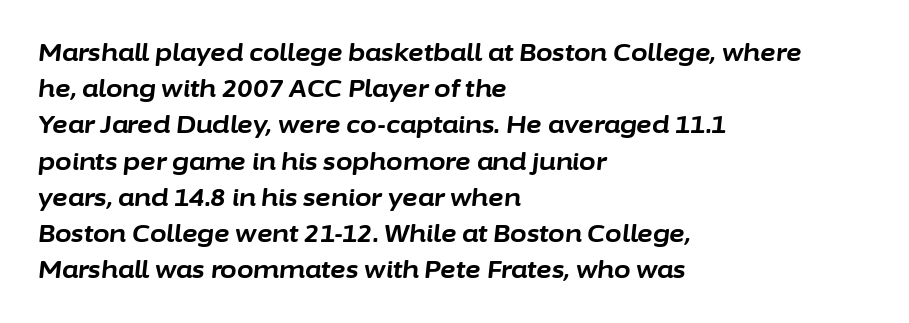
Q: Is the text bold? A: Yes.
Q: Is the text italic (slanted)? A: Yes, it leans right by about 6 degrees.
Q: Is the text underlined? A: No.
Q: How is the paragraph aligned? A: Left-aligned.
Q: Is the spacing between letters normal or unusually wide? A: Normal.
Q: Is the spacing between lines tight, normal or loose? A: Normal.
